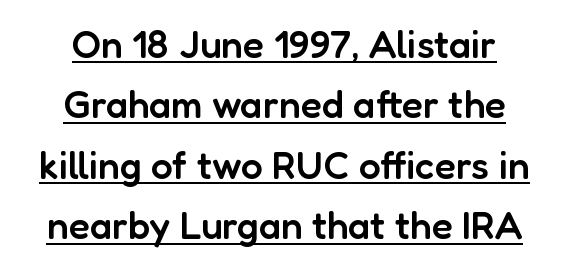
This rendering employs a face without finishing strokes, i.e., a sans-serif. Words appear dense and cohesive because spacing is normal. The paragraph shown floats in the horizontal middle. The string is rendered with underlining switched on.
